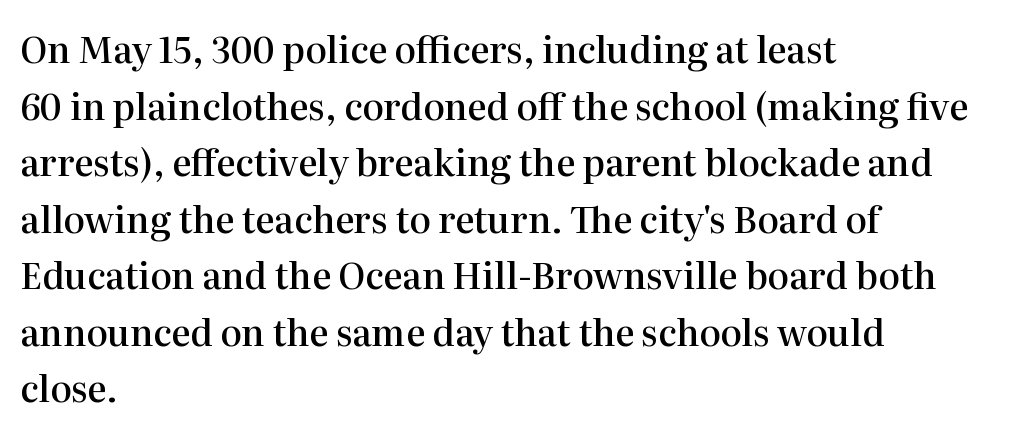
{"serif": "yes", "italic": "no", "bold": "semi", "weight": "semibold", "width": "normal", "stroke_contrast": "high", "x_height": "medium", "monospaced": "no", "underline": "no", "align": "left", "line_spacing": "normal", "line_spacing_ratio": 1.57, "letter_spacing": "normal", "letter_spacing_em": 0.0, "glyph_px": 36}
